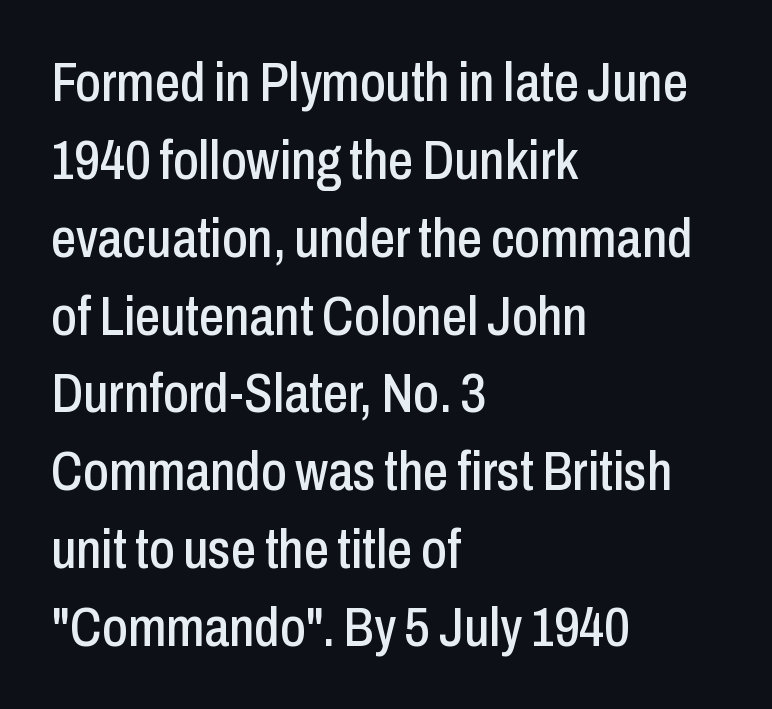
{"serif": "no", "italic": "no", "width": "condensed", "stroke_contrast": "low", "x_height": "medium", "monospaced": "no", "underline": "no", "align": "left", "line_spacing": "normal", "line_spacing_ratio": 1.39, "letter_spacing": "normal", "letter_spacing_em": 0.0, "glyph_px": 56}
